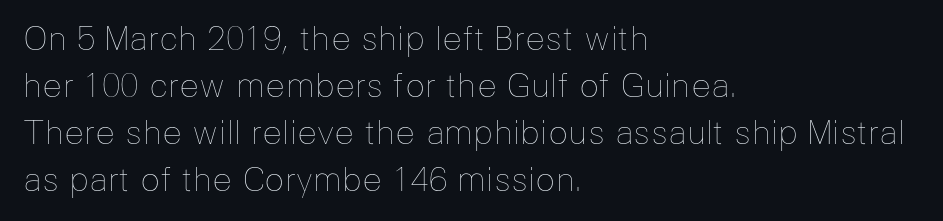
The image shows 33 px thin type, upright; set left-aligned, normal line spacing (1.42x), normal letter spacing, not underlined; low stroke contrast and a medium x-height.
